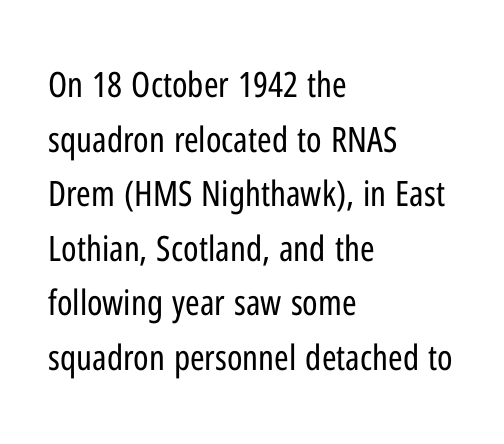
Has an underline been added? It has not. A typesetter would mark this as roman, not italic. Does the type have serifs? No, each stem ends abruptly. Inter-character spacing is left at the font's built-in metrics.
